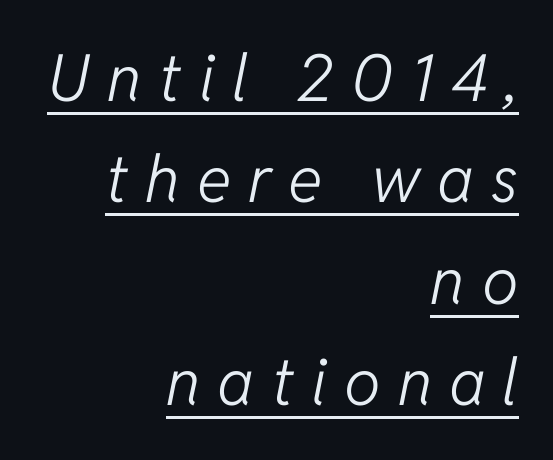
Does the lettering tilt? It does — this is italic. Heft: none added — not bold. Caption: expanded tracking, letters set apart. Right-aligned paragraph, ragged on the left.
